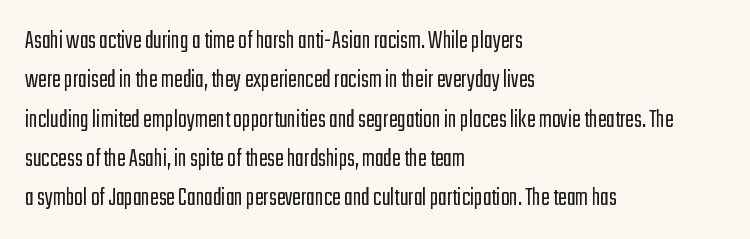
A typesetter would mark this as roman, not italic. Does the leading feel generous? No, just average. The typesetter chose a ragged-right arrangement here. The gaps between neighbouring characters are ordinary and unremarkable. Is this a heavy cut? Hardly; it is regular or lighter. The space directly below the letters is spotless.
